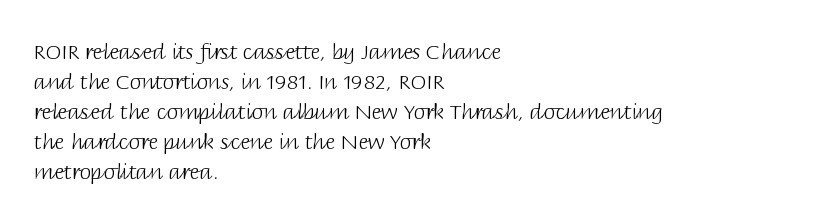
{"italic": "no", "bold": "no", "underline": "no", "align": "left", "line_spacing": "normal", "line_spacing_ratio": 1.43, "letter_spacing": "normal", "letter_spacing_em": 0.0, "glyph_px": 21}
